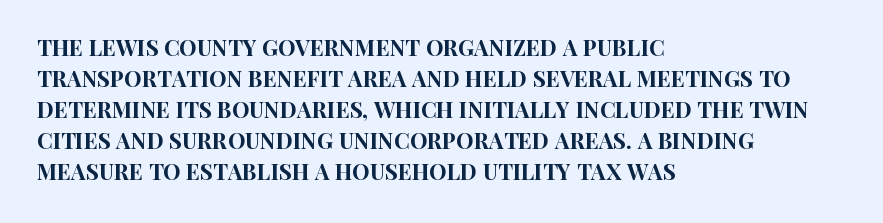
{"italic": "no", "underline": "no", "align": "left", "line_spacing": "normal", "line_spacing_ratio": 1.41, "letter_spacing": "normal", "letter_spacing_em": 0.0, "glyph_px": 22}
